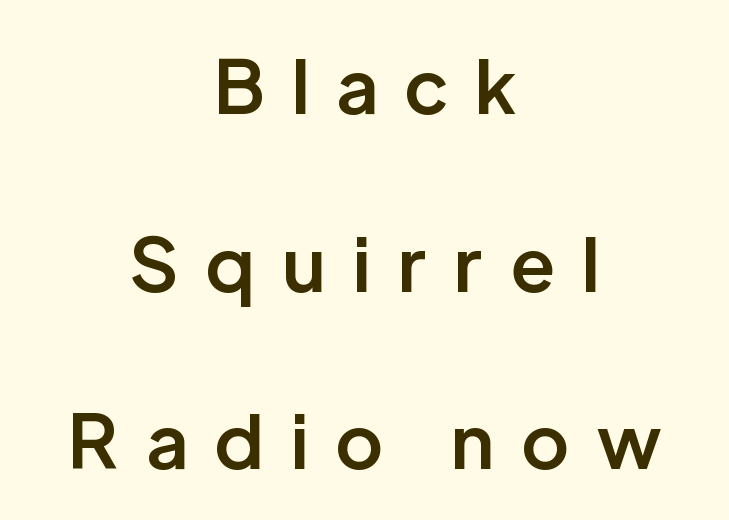
The image shows 75 px semibold sans-serif type, upright; set centered, loose line spacing (2.37x), unusually wide letter spacing (+0.37 em), not underlined; low stroke contrast and a medium x-height.
